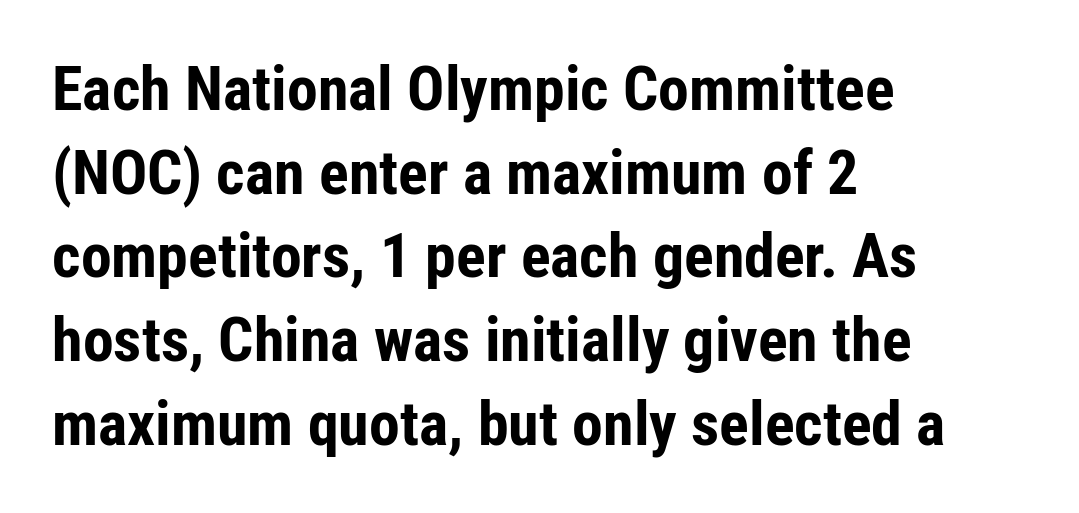
Q: Is the text bold? A: Yes.
Q: Is the text italic (slanted)? A: No, it is upright.
Q: Is the typeface a serif or a sans-serif typeface? A: Sans-serif.
Q: Is the text underlined? A: No.
Q: How is the paragraph aligned? A: Left-aligned.
Q: Is the spacing between letters normal or unusually wide? A: Normal.
Q: Is the spacing between lines tight, normal or loose? A: Normal.
Q: Width (condensed, normal, or wide)? A: Condensed.
Q: Stroke contrast? A: Low.
Q: x-height? A: Medium.
Q: Monospaced? A: No.
